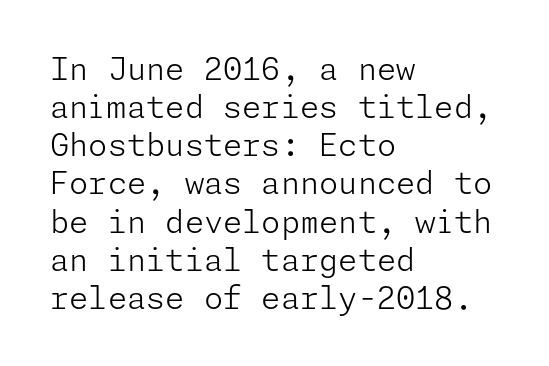
The image shows 31 px light sans-serif type, upright; set left-aligned, line spacing 1.23x, normal letter spacing, not underlined; low stroke contrast and a medium x-height.
